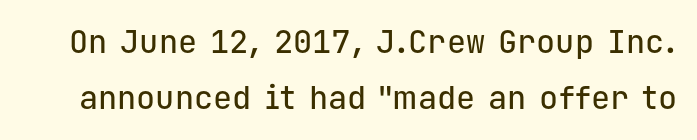
Characters remain perfectly vertical along every line. What stands out about the letter spacing? Nothing — it is the standard amount. The baseline area is clear. Here the designer chose a console-style face with uniform glyph widths. You can tell from the bare stems that sans-serif type was used.
